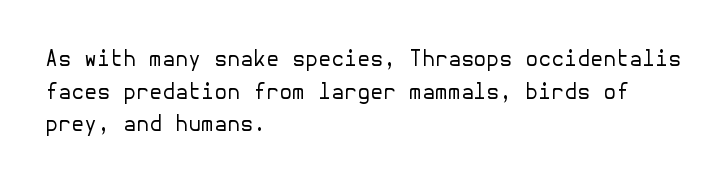
The image shows 21 px text type, upright; set left-aligned, normal line spacing (1.55x), normal letter spacing, not underlined.
